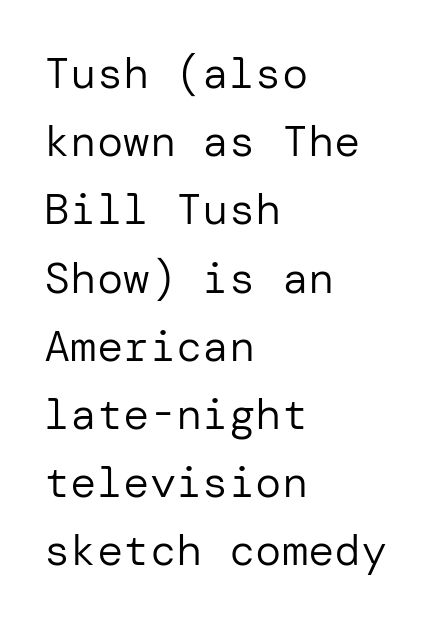
The image shows 44 px regular-weight sans-serif type, upright; set left-aligned, normal line spacing (1.55x), normal letter spacing, not underlined; low stroke contrast and a medium x-height.
